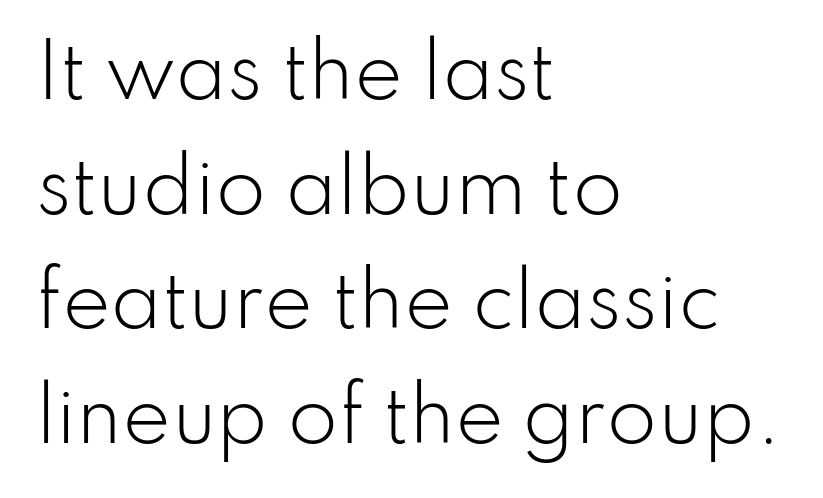
Q: Is the text bold? A: No.
Q: Is the text italic (slanted)? A: No, it is upright.
Q: Is the typeface a serif or a sans-serif typeface? A: Sans-serif.
Q: Is the text underlined? A: No.
Q: How is the paragraph aligned? A: Left-aligned.
Q: Is the spacing between letters normal or unusually wide? A: Normal.
Q: Is the spacing between lines tight, normal or loose? A: Normal.
Q: Width (condensed, normal, or wide)? A: Normal.
Q: Stroke contrast? A: Low.
Q: x-height? A: Small.
Q: Monospaced? A: No.
